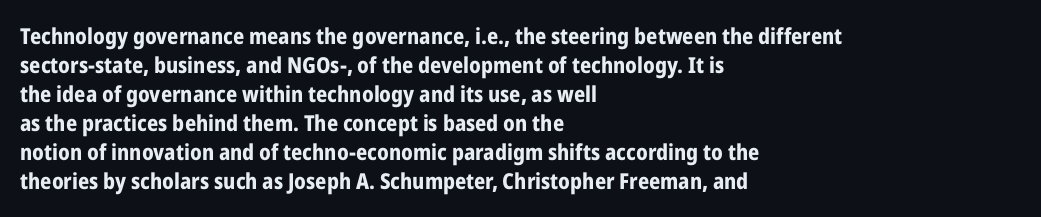
{"italic": "no", "bold": "yes", "underline": "no", "align": "left", "line_spacing": "normal", "line_spacing_ratio": 1.32, "letter_spacing": "normal", "letter_spacing_em": 0.0, "glyph_px": 22}
